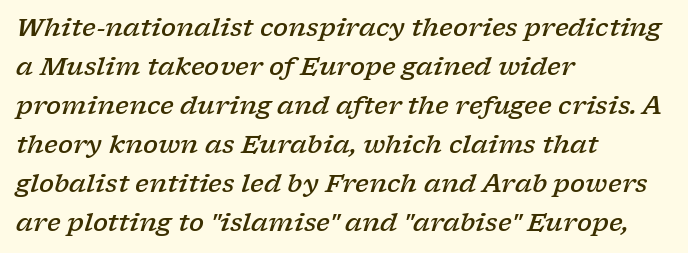
These lines are set flush left with a ragged right edge. Strokes here are thickened, but only to semibold level. Just letters on the line, the space beneath them empty. Notice how the stems are inclined rather than vertical — that's the hallmark of italics. The horizontal fit of the characters is conventional and even. This sample keeps an unexceptional amount of space between lines.
